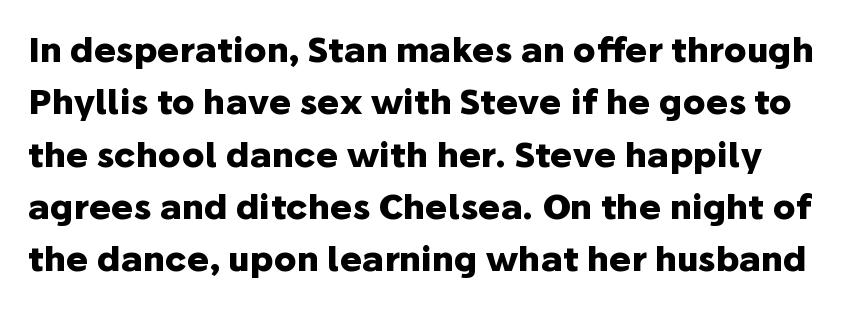
The image shows 34 px heavy sans-serif type, upright; set normal line spacing (1.54x), normal letter spacing, not underlined; low stroke contrast and a medium x-height.
